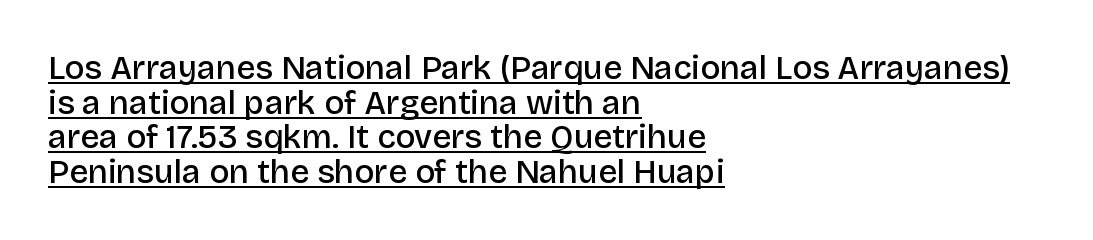
{"serif": "no", "italic": "no", "bold": "semi", "weight": "semibold", "width": "normal", "stroke_contrast": "low", "x_height": "large", "monospaced": "no", "underline": "yes", "align": "left", "line_spacing": "tight", "line_spacing_ratio": 1.05, "letter_spacing": "normal", "letter_spacing_em": 0.0, "glyph_px": 33}
